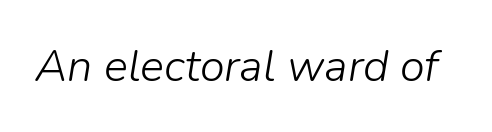
{"italic": "yes", "lean": "right", "slant_degrees": 9, "bold": "no", "weight": "light", "width": "normal", "stroke_contrast": "low", "x_height": "medium", "monospaced": "no", "underline": "no", "letter_spacing": "normal", "letter_spacing_em": 0.0, "glyph_px": 45}
